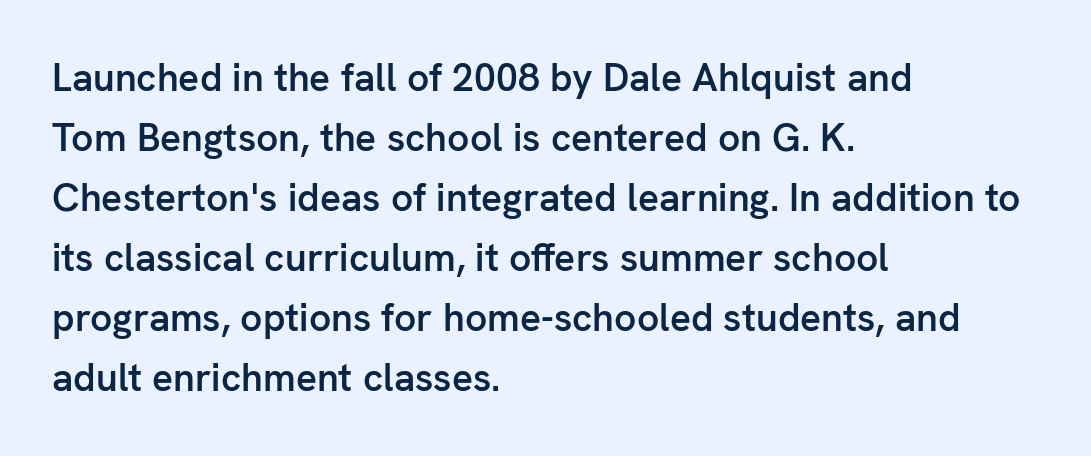
The image shows 39 px semibold sans-serif type, upright; set left-aligned, normal line spacing (1.54x), normal letter spacing, not underlined; low stroke contrast and a medium x-height.
